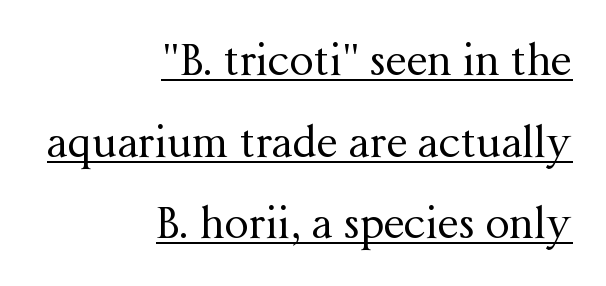
A baseline rule has been typeset under these characters. This is serif lettering, the kind often seen in printed books. Counters stay open thanks to moderate or lighter strokes. Think of a printed novel: that variable character pitch is what you see here.
